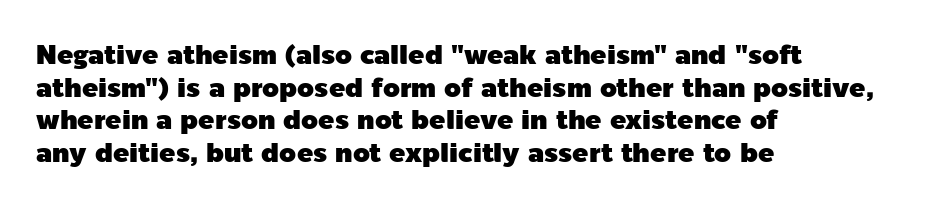
The image shows 27 px text type, upright; set left-aligned, line spacing 1.21x, normal letter spacing, not underlined.
